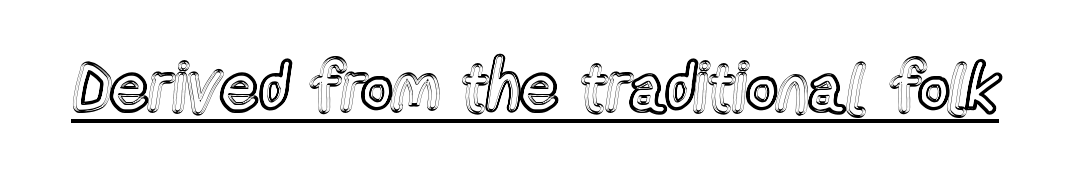
The image shows 67 px condensed type; set normal letter spacing, underlined; a medium x-height.
